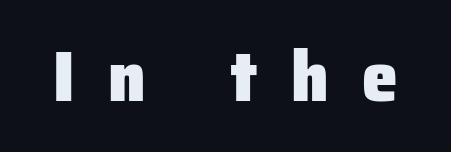
{"serif": "no", "italic": "no", "bold": "yes", "weight": "heavy", "width": "normal", "stroke_contrast": "low", "x_height": "medium", "monospaced": "no", "underline": "no", "letter_spacing": "wide", "letter_spacing_em": 0.47, "glyph_px": 72}
